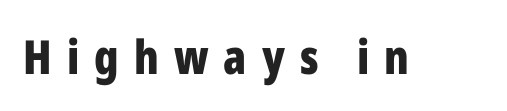
The image shows 47 px bold, condensed sans-serif type, upright; set unusually wide letter spacing (+0.32 em), not underlined; low stroke contrast and a medium x-height.
